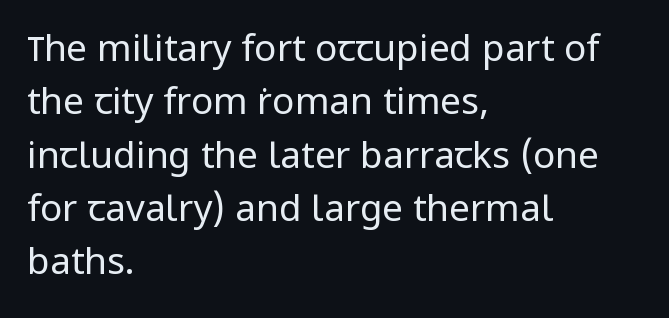
The string is rendered with underlining switched off. The typesetting does not lean heavy: it is not bold. A typesetter would label this face a sans. These lines stack with their left ends in a neat column. Reading down the column, the eye jumps a familiar distance to each next line.
